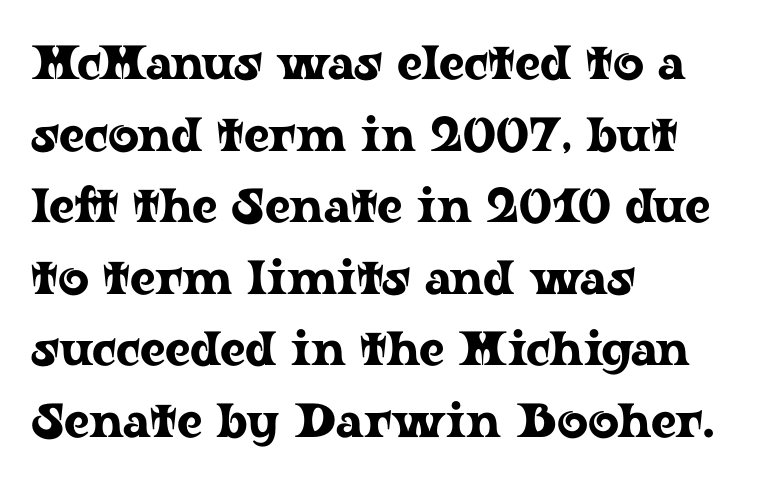
{"serif": "yes", "italic": "no", "width": "wide", "stroke_contrast": "low", "x_height": "medium", "monospaced": "no", "underline": "no", "align": "left", "line_spacing": "normal", "line_spacing_ratio": 1.49, "letter_spacing": "normal", "letter_spacing_em": 0.0, "glyph_px": 48}
